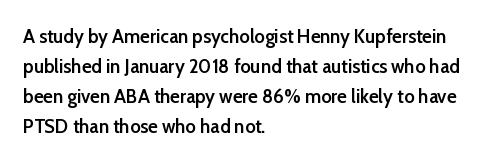
{"italic": "no", "bold": "semi", "underline": "no", "align": "left", "line_spacing": "normal", "line_spacing_ratio": 1.5, "letter_spacing": "normal", "letter_spacing_em": 0.0, "glyph_px": 20}
